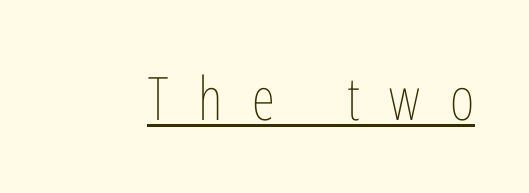
The image shows 60 px thin, condensed type, upright; set unusually wide letter spacing (+0.5 em), underlined; low stroke contrast and a medium x-height.
